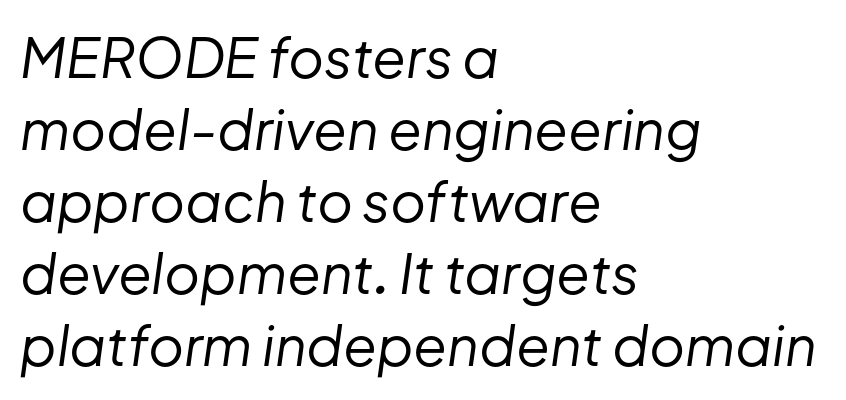
In CSS terms this would be text-align: left. A clean baseline with only descenders dipping below it. Standard letterfit; no display-style spreading of the glyphs. Weight: regular or lighter. Is the type slanted? Yes — the strokes lean at a clear angle.
